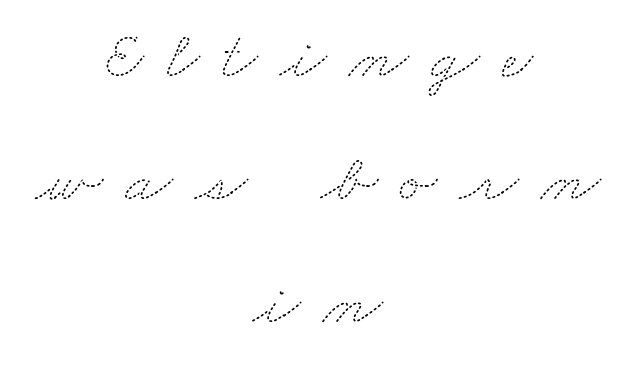
{"bold": "no", "weight": "thin", "width": "wide", "stroke_contrast": "medium", "x_height": "small", "monospaced": "no", "underline": "no", "align": "center", "line_spacing_ratio": 1.78, "letter_spacing": "wide", "letter_spacing_em": 0.32, "glyph_px": 69}
